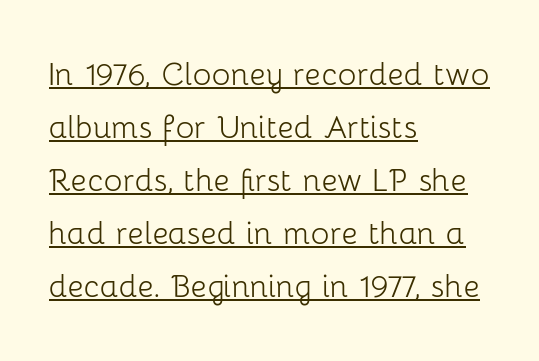
{"serif": "no", "italic": "no", "bold": "no", "weight": "light", "width": "normal", "stroke_contrast": "low", "x_height": "medium", "monospaced": "no", "underline": "yes", "align": "left", "line_spacing": "normal", "line_spacing_ratio": 1.36, "letter_spacing": "normal", "letter_spacing_em": 0.0, "glyph_px": 39}
